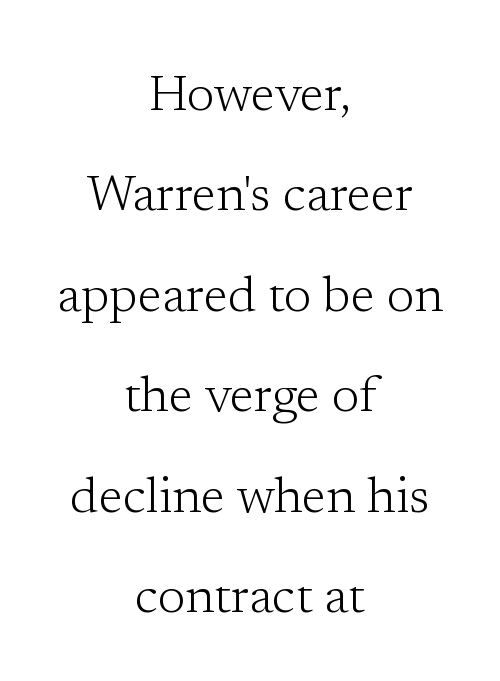
The image shows 50 px light serif type, upright; set centered, loose line spacing (2.01x), normal letter spacing, not underlined; low stroke contrast and a medium x-height.
